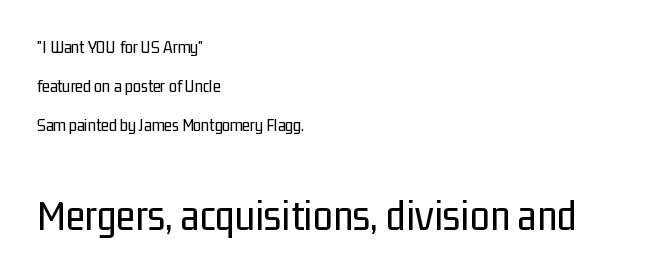
The image shows 45 px regular-weight, condensed sans-serif type, upright; set left-aligned, loose line spacing (2.17x), normal letter spacing, not underlined; the second (bottom) block is 2.5x larger; low stroke contrast and a medium x-height.
